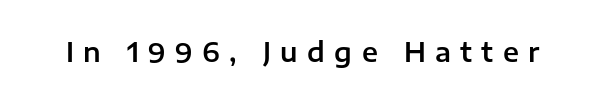
Clear beneath every line of the passage. Tall strokes in this sample are plumb rather than angled. The letters are spread apart with noticeably loose tracking.
